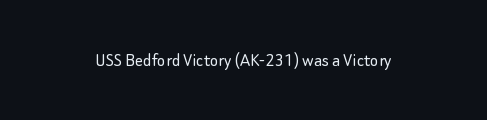
{"italic": "no", "bold": "no", "underline": "no", "letter_spacing": "normal", "letter_spacing_em": 0.0, "glyph_px": 20}
